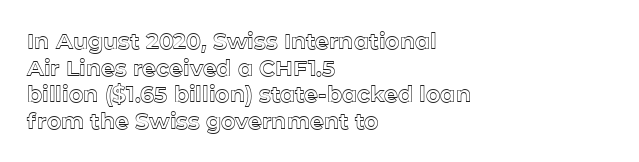
A student would call this left alignment; a typographer would say flush left, rag right. Nobody touched the tracking dial on this one. Tall strokes in this sample are plumb rather than angled. Descenders are the only things crossing below the line.
